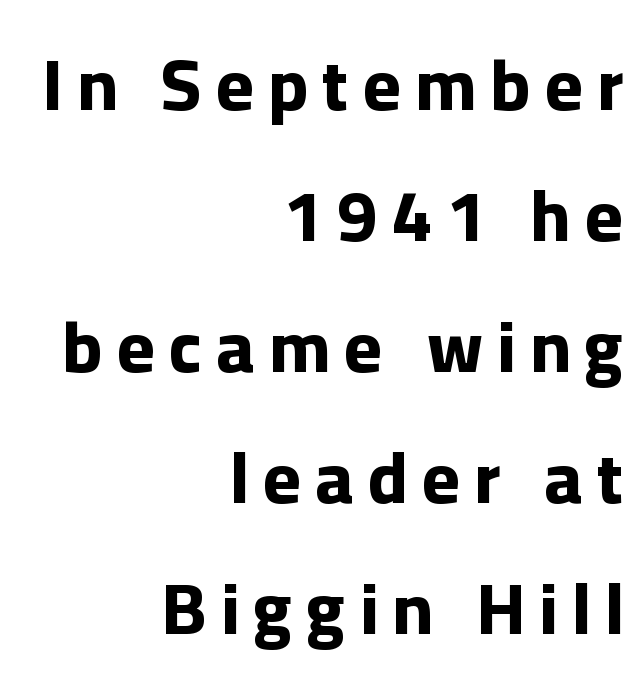
Q: Is the text bold? A: Yes.
Q: Is the text italic (slanted)? A: No, it is upright.
Q: Is the typeface a serif or a sans-serif typeface? A: Sans-serif.
Q: Is the text underlined? A: No.
Q: How is the paragraph aligned? A: Right-aligned.
Q: Is the spacing between letters normal or unusually wide? A: Unusually wide.
Q: Width (condensed, normal, or wide)? A: Normal.
Q: Stroke contrast? A: Low.
Q: x-height? A: Medium.
Q: Monospaced? A: No.
